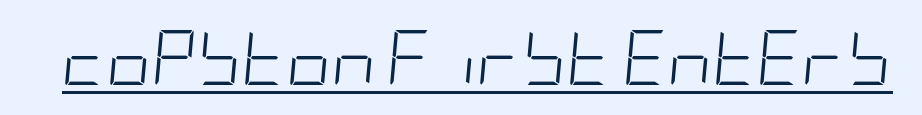
Q: Is the text bold? A: No.
Q: Is the text italic (slanted)? A: Yes, it leans right by about 5 degrees.
Q: Is the text underlined? A: Yes.
Q: Is the spacing between letters normal or unusually wide? A: Normal.
Q: Width (condensed, normal, or wide)? A: Condensed.
Q: Stroke contrast? A: Low.
Q: x-height? A: Large.
